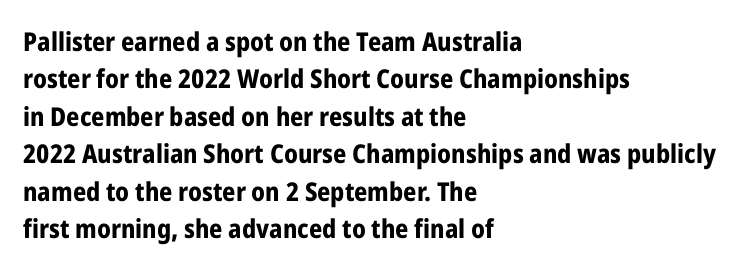
When letters stand straight like this, we call the style roman or upright. A clean baseline with only descenders dipping below it. Horizontally, the lines are justified to the leading edge only. Is there much room between lines? A standard amount, neither cramped nor airy.
